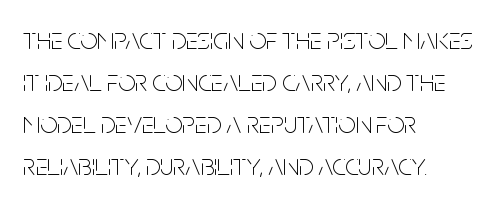
Is this a fixed-width face? No — the glyphs have proportional, varying widths. Stems and bowls with no extra thickness — not bold. Words float on clear page, feet unadorned. Horizontal alignment here is leftward, the default for most running prose. Rendered with straight, roman letterforms.
